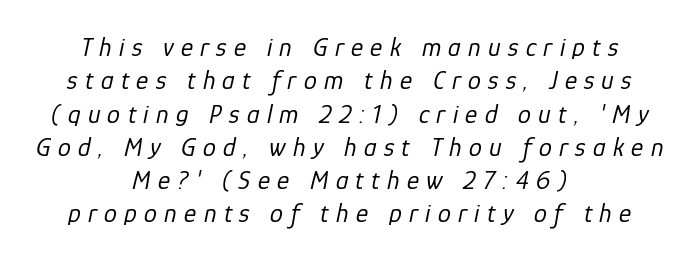
No word sits above an underline. The face looks like a standard text weight, possibly lighter. The line texture is sparse and dotted thanks to wide tracking. Line starts and ends both wander, symmetrically. The rendering applies a slant to the glyphs. Is there much room between lines? A standard amount, neither cramped nor airy.
